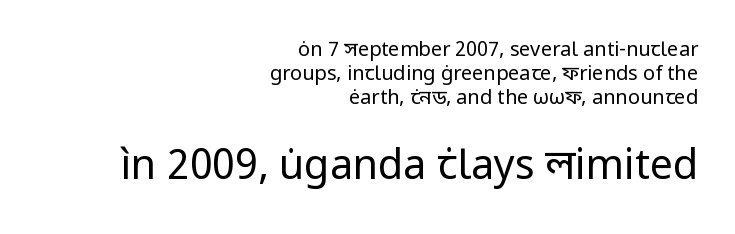
Q: Is the text bold? A: No.
Q: Is the text italic (slanted)? A: No, it is upright.
Q: Is the typeface a serif or a sans-serif typeface? A: Sans-serif.
Q: Is the text underlined? A: No.
Q: How is the paragraph aligned? A: Right-aligned.
Q: Is the spacing between letters normal or unusually wide? A: Normal.
Q: Which block of text is set in a larger size, the first (top) or the second (bottom)? A: The second (bottom) one.
Q: Width (condensed, normal, or wide)? A: Normal.
Q: Stroke contrast? A: Low.
Q: x-height? A: Medium.
Q: Monospaced? A: No.
